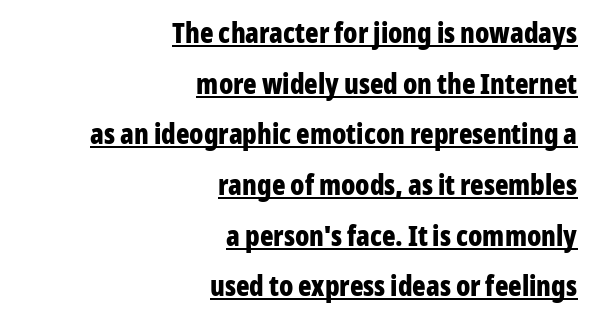
The image shows 28 px bold, condensed sans-serif type, upright; set right-aligned, line spacing 1.81x, normal letter spacing, underlined; low stroke contrast and a medium x-height.
